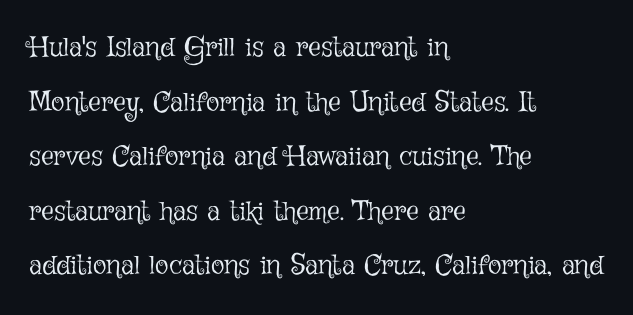
Caption: standard tracking, unaltered. Line spacing here is loose. These lines are set flush left with a ragged right edge. Do the characters align in a grid? No, the font is proportional. Is the stroke heavy? The answer is a plain regular-or-lighter. Designer's note — italics off, roman on.
